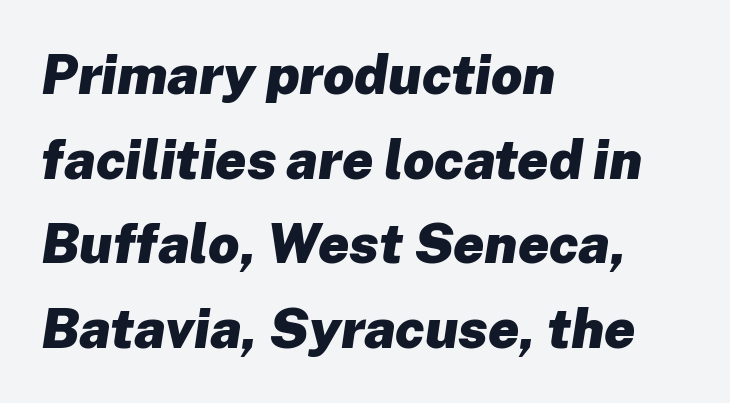
{"italic": "yes", "lean": "right", "slant_degrees": 8, "bold": "yes", "weight": "heavy", "width": "normal", "stroke_contrast": "low", "x_height": "medium", "monospaced": "no", "underline": "no", "align": "left", "line_spacing": "normal", "line_spacing_ratio": 1.54, "letter_spacing": "normal", "letter_spacing_em": 0.0, "glyph_px": 55}
